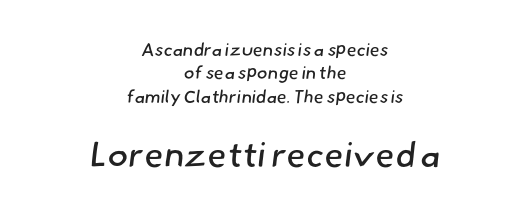
Unmarked baselines from the first word to the last. A typesetter would call this proportional, since set widths differ per character. The compositor balanced each line on the midline. One glance says typical: line gaps are just what's usual.
